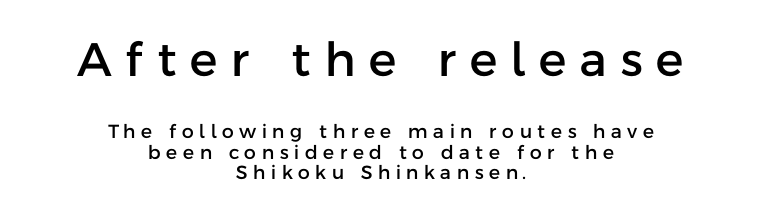
The image shows 47 px sans-serif type, upright; set centered, tight line spacing (1.09x), unusually wide letter spacing (+0.29 em), not underlined; the first (top) block is 2.47x larger; low stroke contrast and a medium x-height.
